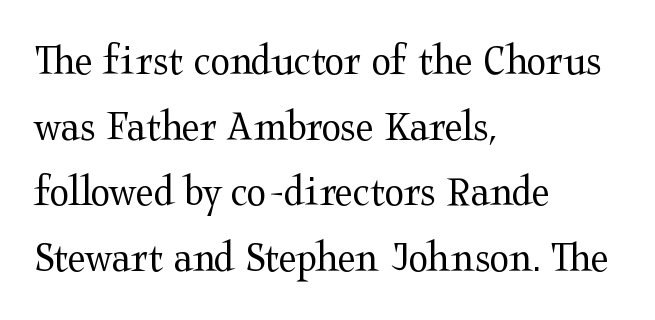
In terms of letterspacing, this is plain default setting. Caption: multi-line text, flush left, ragged right. Looks like regular typesetting: each glyph gets only the width it needs. Weight class: somewhere from thin through regular. Only glyphs here, with clear space below each row. This sample keeps an unexceptional amount of space between lines.
